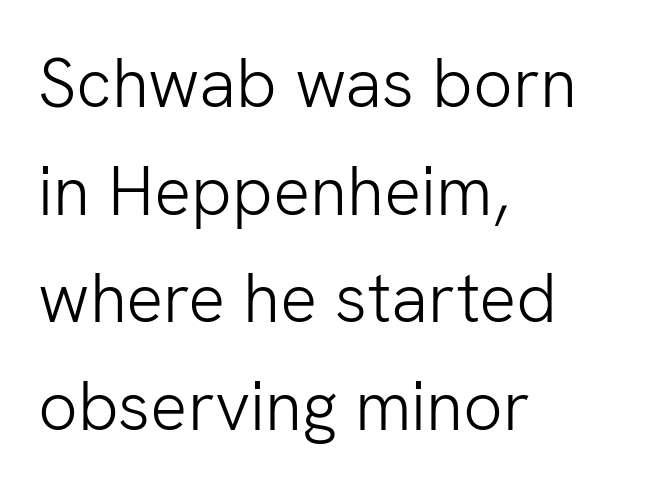
Q: Is the text bold? A: No.
Q: Is the text italic (slanted)? A: No, it is upright.
Q: Is the typeface a serif or a sans-serif typeface? A: Sans-serif.
Q: Is the text underlined? A: No.
Q: How is the paragraph aligned? A: Left-aligned.
Q: Is the spacing between letters normal or unusually wide? A: Normal.
Q: Is the spacing between lines tight, normal or loose? A: Normal.
Q: Width (condensed, normal, or wide)? A: Normal.
Q: Stroke contrast? A: Low.
Q: x-height? A: Medium.
Q: Monospaced? A: No.
